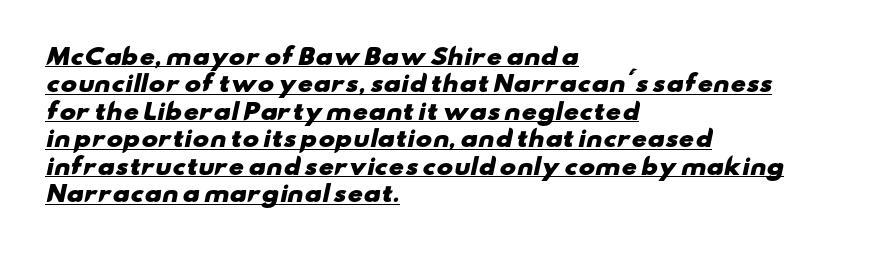
The image shows 22 px bold type; set left-aligned, normal line spacing (1.25x), normal letter spacing, underlined.
